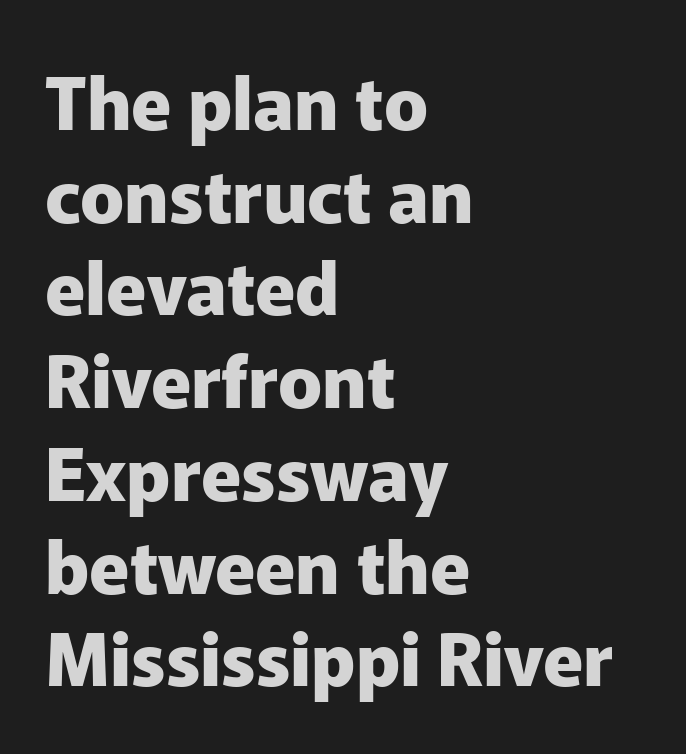
Q: Is the text bold? A: Yes.
Q: Is the text italic (slanted)? A: No, it is upright.
Q: Is the typeface a serif or a sans-serif typeface? A: Sans-serif.
Q: Is the text underlined? A: No.
Q: How is the paragraph aligned? A: Left-aligned.
Q: Is the spacing between letters normal or unusually wide? A: Normal.
Q: Is the spacing between lines tight, normal or loose? A: Normal.
Q: Width (condensed, normal, or wide)? A: Normal.
Q: Stroke contrast? A: Low.
Q: x-height? A: Medium.
Q: Monospaced? A: No.
